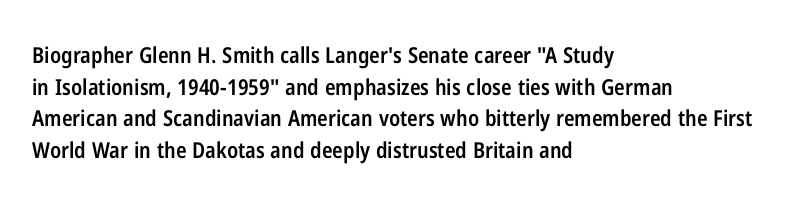
{"italic": "no", "bold": "semi", "underline": "no", "align": "left", "line_spacing": "normal", "line_spacing_ratio": 1.44, "letter_spacing": "normal", "letter_spacing_em": 0.0, "glyph_px": 22}
